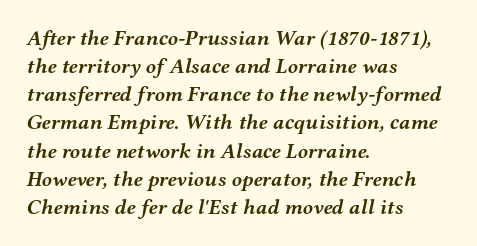
Q: Is the text bold? A: Yes.
Q: Is the text italic (slanted)? A: Yes, it leans right by about 12 degrees.
Q: Is the text underlined? A: No.
Q: How is the paragraph aligned? A: Left-aligned.
Q: Is the spacing between letters normal or unusually wide? A: Normal.
Q: Is the spacing between lines tight, normal or loose? A: Normal.
